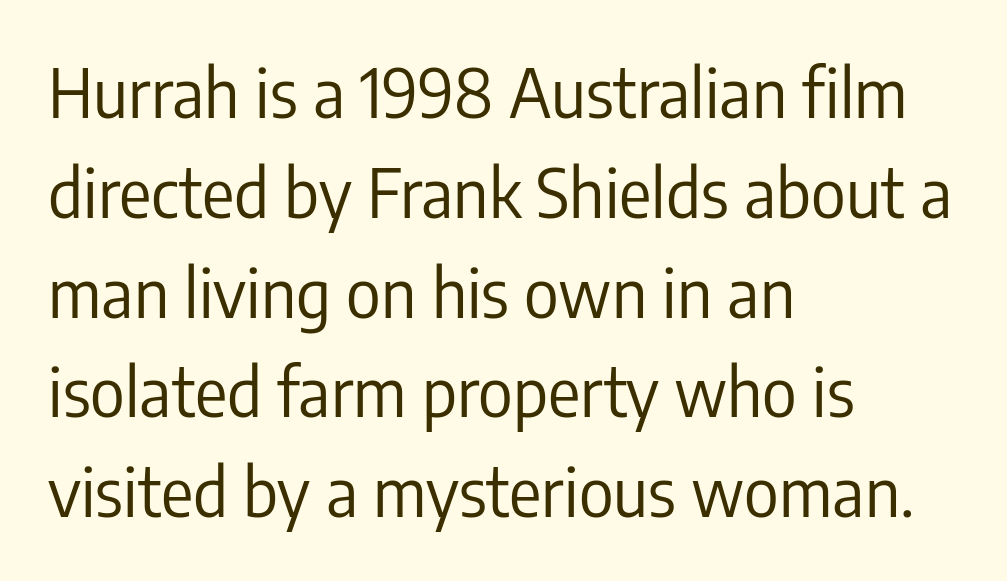
Standard letterfit; no display-style spreading of the glyphs. Regarding leading, the lines here are spaced in the standard way. Decoration check: the copy has no underline. The weight tops out at a normal text grade.
